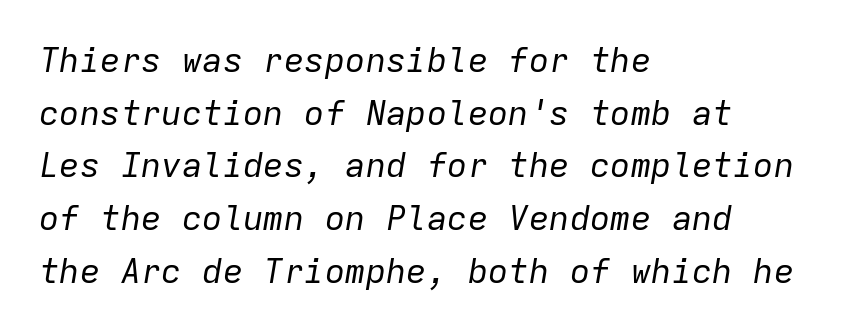
The image shows 34 px regular-weight type, italic (leaning right), monospaced; set left-aligned, normal line spacing (1.55x), normal letter spacing, not underlined; low stroke contrast and a medium x-height.
